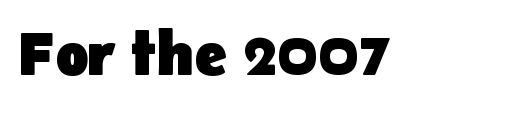
Q: Is the text bold? A: Yes.
Q: Is the text italic (slanted)? A: No, it is upright.
Q: Is the typeface a serif or a sans-serif typeface? A: Sans-serif.
Q: Is the text underlined? A: No.
Q: Is the spacing between letters normal or unusually wide? A: Normal.
Q: Width (condensed, normal, or wide)? A: Normal.
Q: Stroke contrast? A: Low.
Q: x-height? A: Medium.
Q: Monospaced? A: No.
